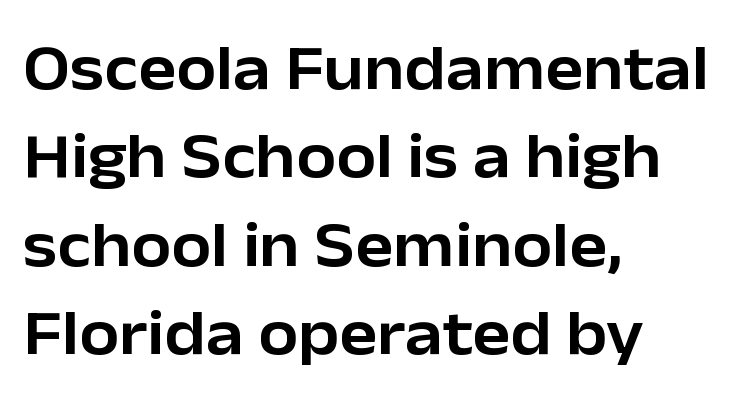
The image shows 64 px sans-serif type, upright; set left-aligned, normal line spacing (1.38x), normal letter spacing, not underlined; low stroke contrast and a medium x-height.
